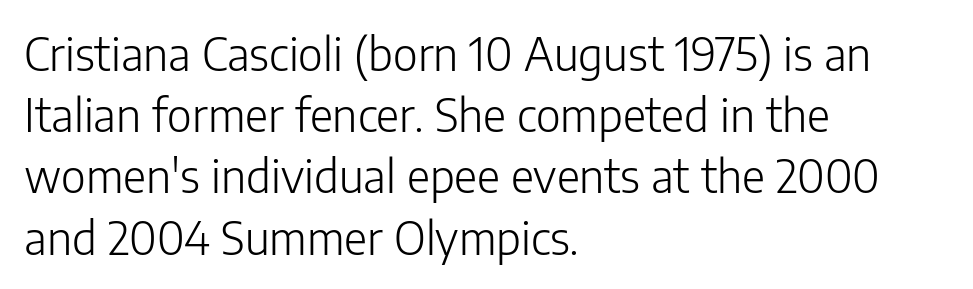
The glyphs in this specimen are sans serif. The line texture is even and compact thanks to regular tracking. Caption: multi-line text, flush left, ragged right. A normal amount of white space separates one row of letters from the next. The typeface has the unassuming heft of standard copy or less.
